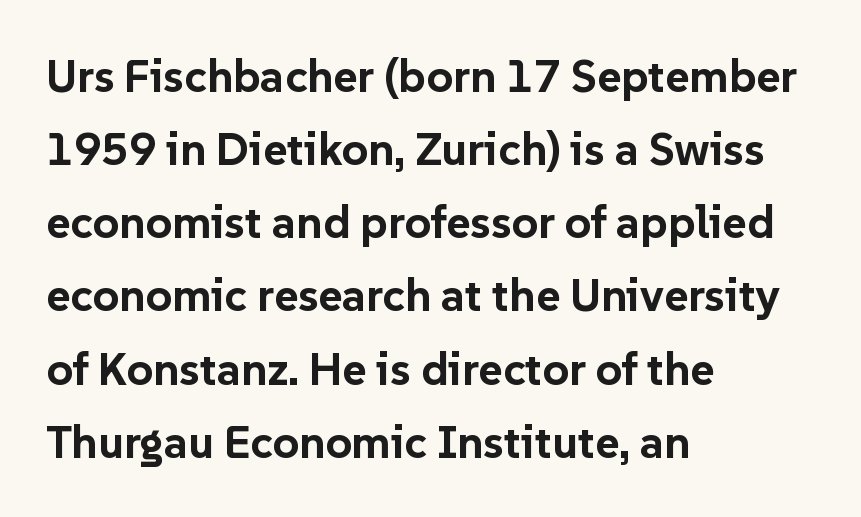
{"serif": "no", "italic": "no", "bold": "yes", "weight": "bold", "width": "normal", "stroke_contrast": "low", "x_height": "medium", "monospaced": "no", "underline": "no", "align": "left", "line_spacing": "normal", "line_spacing_ratio": 1.59, "letter_spacing": "normal", "letter_spacing_em": 0.0, "glyph_px": 46}
